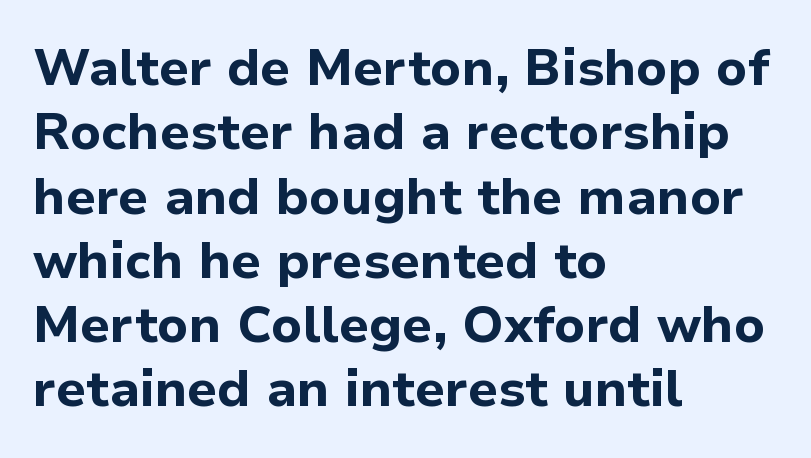
The passage shown is typeset with a sans-serif family. Is the letter spacing exaggerated? No — it looks like the ordinary default. The lines sit at an ordinary, default distance from one another. The face used here has the dense, thick strokes of a bold. Do the characters align in a grid? No, the font is proportional.
